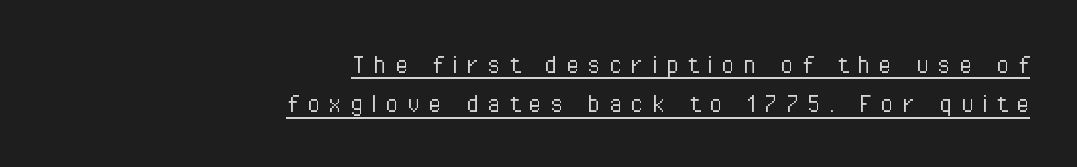
Here the designer chose a conventional face with non-uniform glyph widths. The face used here appears with an underline applied. Every character sits straight up, as roman type does. The letterforms sit at book weight or below. This is sans-serif lettering, the kind often seen on screens and signage.
